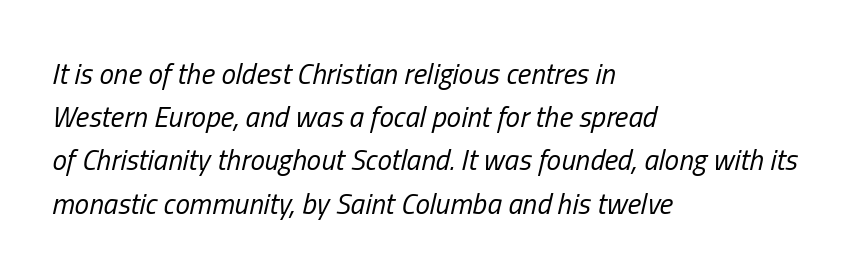
The image shows 29 px regular-weight, condensed type, italic (leaning right); set left-aligned, normal line spacing (1.49x), normal letter spacing, not underlined; low stroke contrast and a medium x-height.
